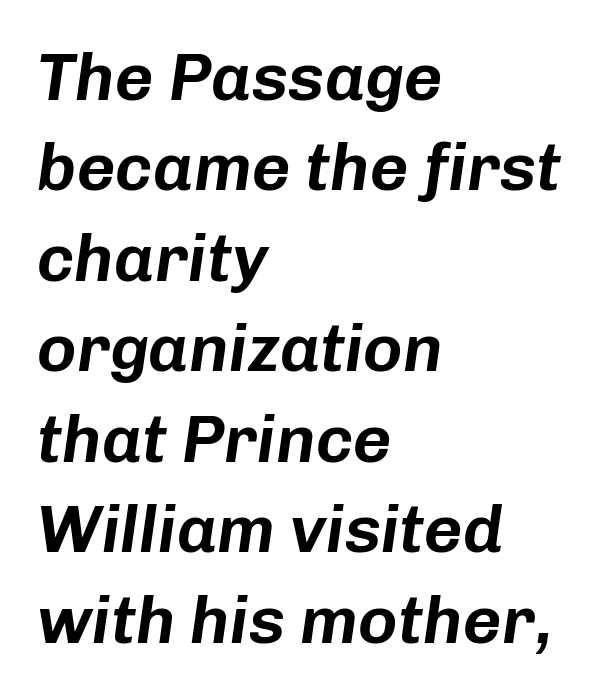
The string is rendered with underlining switched off. Characters are canted at an angle relative to the baseline's perpendicular. Looks like regular typesetting: each glyph gets only the width it needs. The typesetter chose a ragged-right arrangement here.
